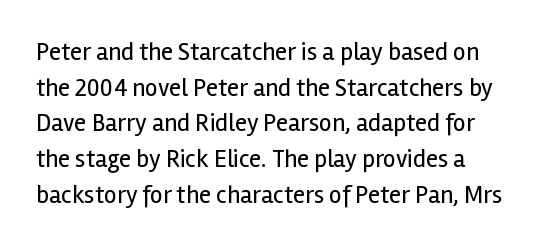
Q: Is the text bold? A: No.
Q: Is the text italic (slanted)? A: No, it is upright.
Q: Is the text underlined? A: No.
Q: Is the spacing between letters normal or unusually wide? A: Normal.
Q: Is the spacing between lines tight, normal or loose? A: Normal.
